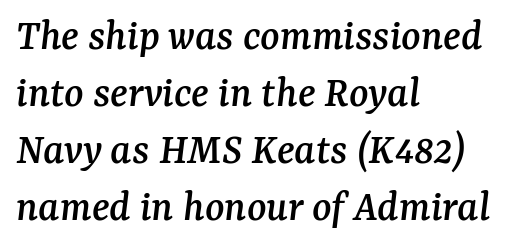
The image shows 45 px serif type, italic (leaning right); set left-aligned, normal line spacing (1.27x), normal letter spacing, not underlined; medium stroke contrast and a medium x-height.
